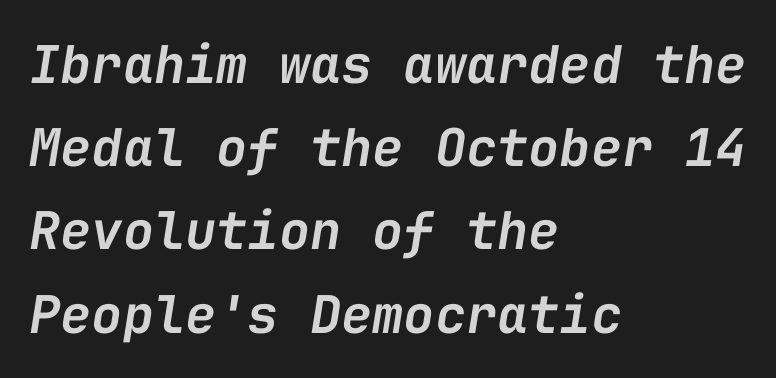
Unmarked baselines from the first word to the last. Style check: oblique. Between one letter and the next there's only the usual sliver of space. You could count columns in this text — the font is strictly monospaced. The text block is weighted toward the left margin, trailing off unevenly rightward.
